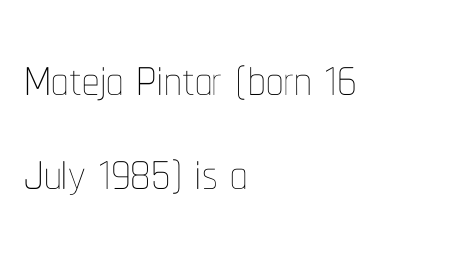
Q: Is the text bold? A: No.
Q: Is the text italic (slanted)? A: No, it is upright.
Q: Is the text underlined? A: No.
Q: How is the paragraph aligned? A: Left-aligned.
Q: Is the spacing between letters normal or unusually wide? A: Normal.
Q: Is the spacing between lines tight, normal or loose? A: Normal.
Q: Width (condensed, normal, or wide)? A: Condensed.
Q: Stroke contrast? A: Low.
Q: x-height? A: Medium.
Q: Monospaced? A: No.
